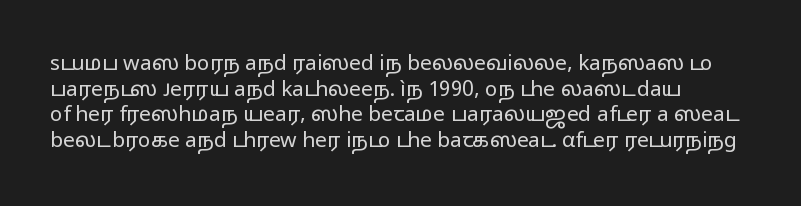
Q: Is the text bold? A: No.
Q: Is the text italic (slanted)? A: No, it is upright.
Q: Is the text underlined? A: No.
Q: Is the spacing between letters normal or unusually wide? A: Normal.
